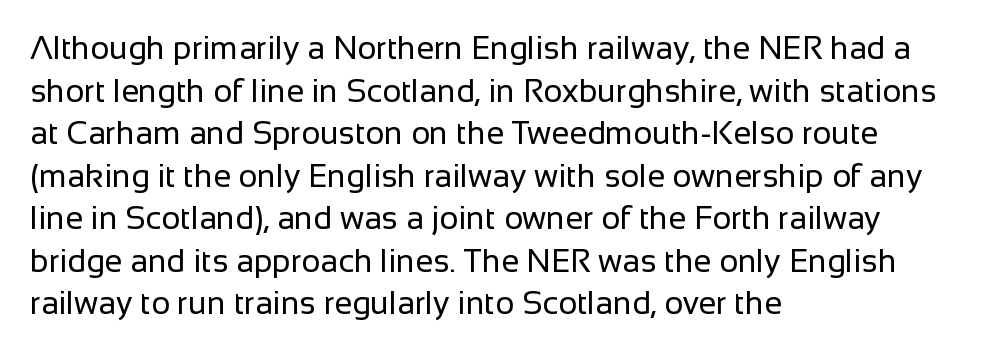
Looks like regular typesetting: each glyph gets only the width it needs. The font family rendered here belongs to the sans-serif group. Each stroke keeps to a modest, everyday thickness or less. Decoration check: the copy has no underline.
